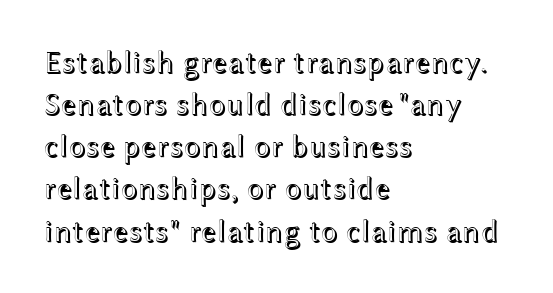
The image shows 31 px wide type, upright; set left-aligned, normal line spacing (1.36x), normal letter spacing, not underlined; a medium x-height.
